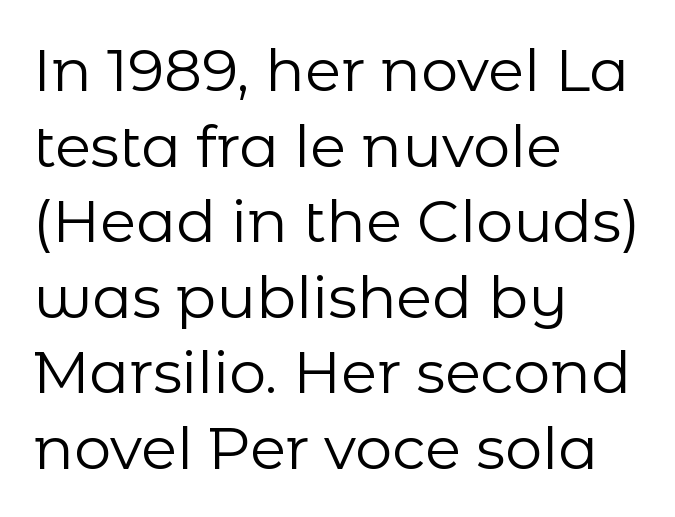
The image shows 59 px regular-weight sans-serif type, upright; set left-aligned, normal line spacing (1.28x), normal letter spacing, not underlined; low stroke contrast and a medium x-height.
